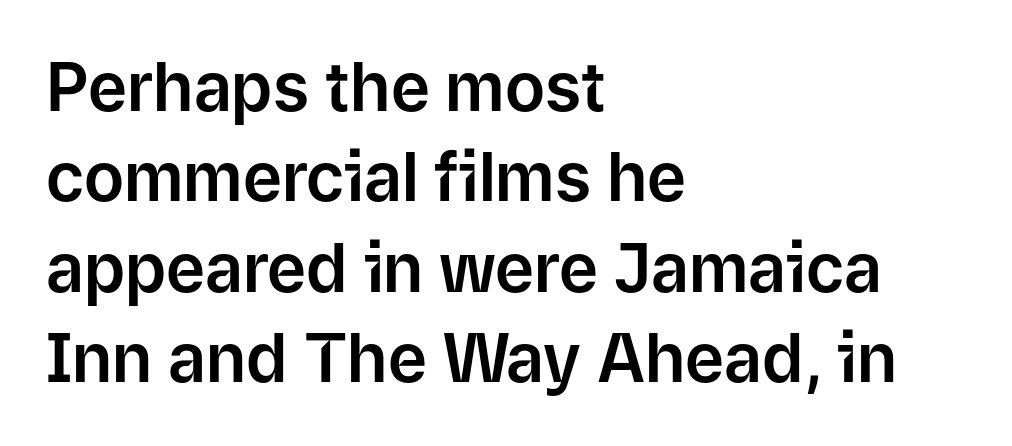
{"serif": "no", "italic": "no", "width": "normal", "stroke_contrast": "low", "x_height": "medium", "monospaced": "no", "underline": "no", "align": "left", "line_spacing": "normal", "line_spacing_ratio": 1.35, "letter_spacing": "normal", "letter_spacing_em": 0.0, "glyph_px": 67}
